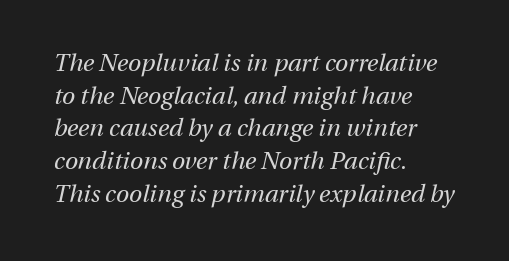
The text block is weighted toward the left margin, trailing off unevenly rightward. The line-height multiplier appears to be the usual default. Unmarked baselines from the first word to the last. The passage shown is not bold in any degree. Designer's note — italics engaged. The rendering keeps characters at their native spacing.
